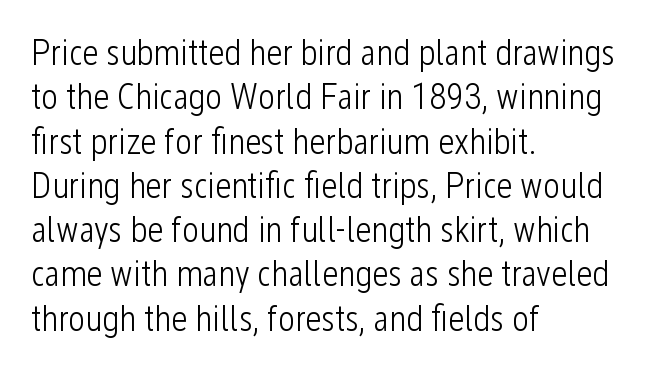
Tracking here is standard; glyphs follow each other at the usual distance. The rendering shows plain stroke endings on the letterforms — a sans-serif design. Every character sits straight up, as roman type does. Bare-footed words on every line. Stroke mass is kept to a normal reading level or below. Spacing verdict: proportional, widths tailored to each character.
